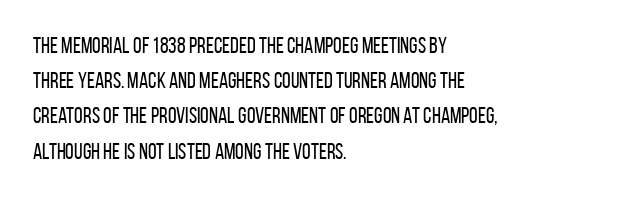
{"italic": "no", "bold": "no", "underline": "no", "align": "left", "line_spacing": "normal", "line_spacing_ratio": 1.6, "letter_spacing": "normal", "letter_spacing_em": 0.0, "glyph_px": 22}
